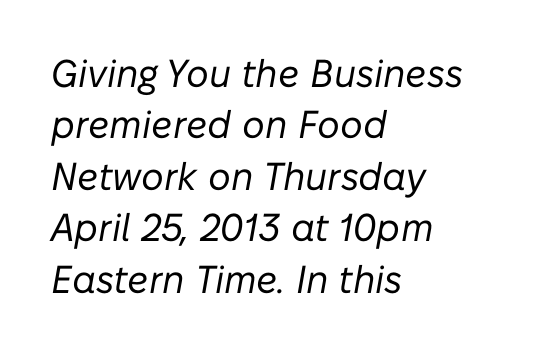
{"italic": "yes", "lean": "right", "slant_degrees": 10, "bold": "no", "weight": "regular", "width": "normal", "stroke_contrast": "low", "x_height": "medium", "monospaced": "no", "underline": "no", "align": "left", "line_spacing": "normal", "line_spacing_ratio": 1.32, "letter_spacing": "normal", "letter_spacing_em": 0.0, "glyph_px": 39}
